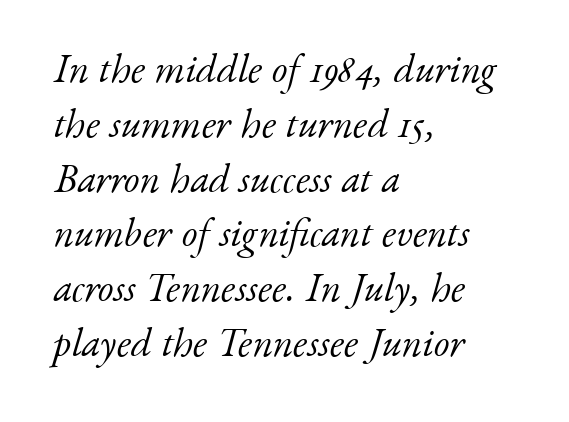
Every row of glyphs begins at an identical x-position on the left. The face used here is proportionally spaced, like ordinary book or web type. Regular leading. Unmarked baselines from the first word to the last.
